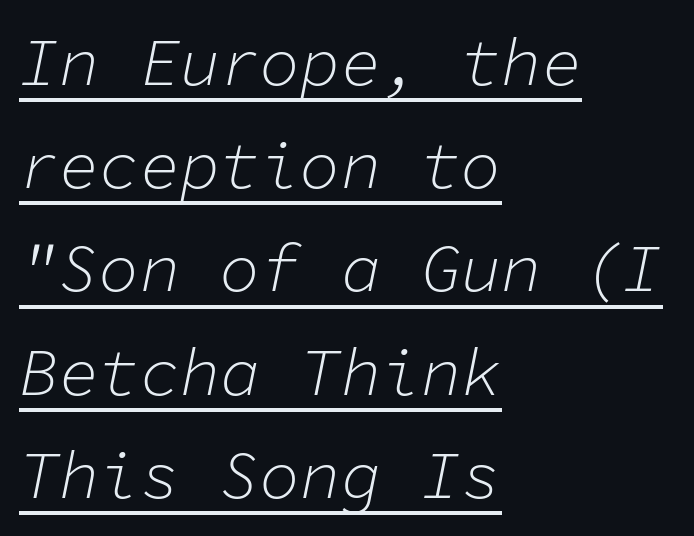
{"italic": "yes", "lean": "right", "slant_degrees": 11, "bold": "no", "weight": "light", "width": "normal", "stroke_contrast": "low", "x_height": "medium", "monospaced": "yes", "underline": "yes", "align": "left", "line_spacing": "normal", "line_spacing_ratio": 1.54, "letter_spacing": "normal", "letter_spacing_em": 0.0, "glyph_px": 67}
